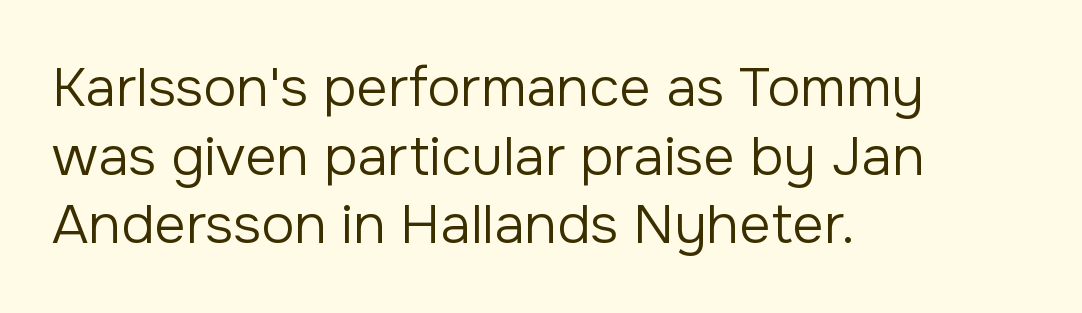
The image shows 55 px regular-weight sans-serif type, upright; set left-aligned, normal line spacing (1.25x), normal letter spacing, not underlined; low stroke contrast and a medium x-height.
